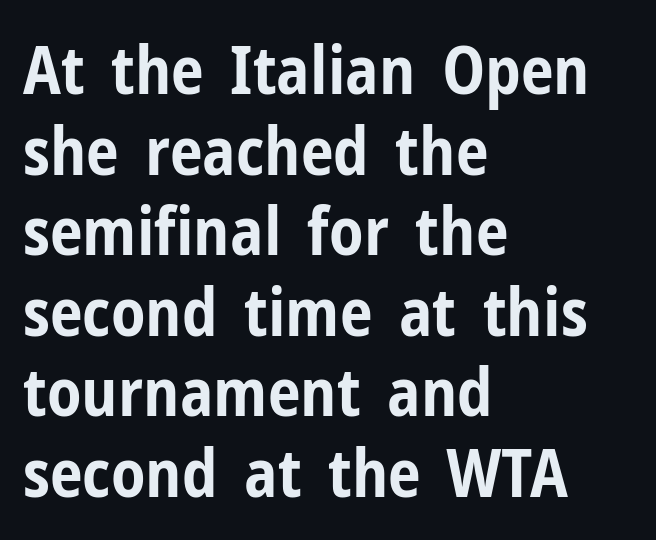
Q: Is the text bold? A: Yes.
Q: Is the text italic (slanted)? A: No, it is upright.
Q: Is the typeface a serif or a sans-serif typeface? A: Sans-serif.
Q: Is the text underlined? A: No.
Q: How is the paragraph aligned? A: Left-aligned.
Q: Is the spacing between letters normal or unusually wide? A: Normal.
Q: Width (condensed, normal, or wide)? A: Condensed.
Q: Stroke contrast? A: Low.
Q: x-height? A: Medium.
Q: Monospaced? A: No.
